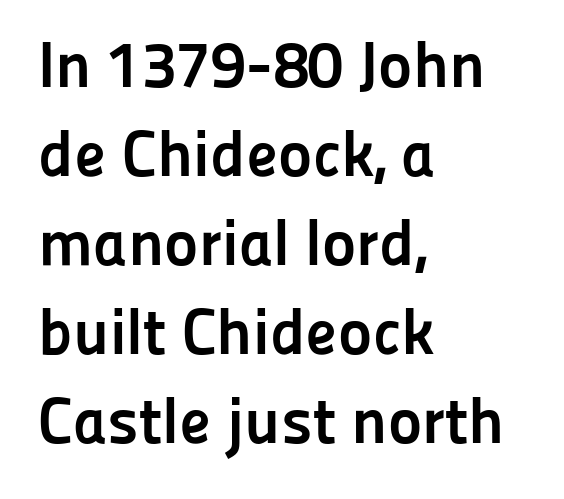
The image shows 65 px semibold sans-serif type, upright; set left-aligned, normal line spacing (1.37x), normal letter spacing, not underlined; low stroke contrast and a medium x-height.
